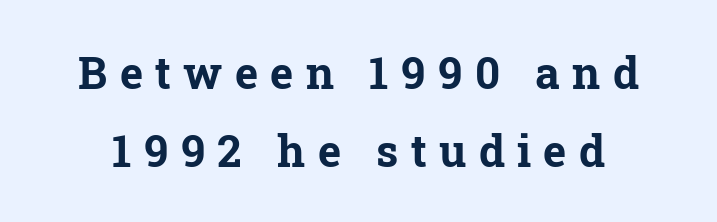
{"serif": "yes", "italic": "no", "bold": "yes", "weight": "bold", "width": "normal", "stroke_contrast": "low", "x_height": "medium", "monospaced": "no", "underline": "no", "line_spacing_ratio": 1.78, "letter_spacing": "wide", "letter_spacing_em": 0.28, "glyph_px": 44}
